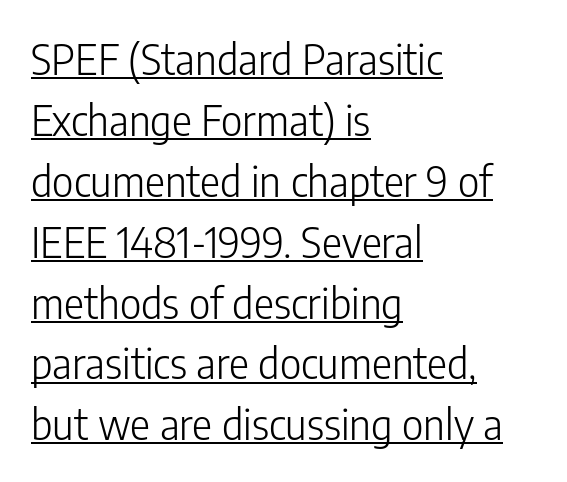
This sample uses a sans-serif face. No heavy texture on the line: the type isn't bold. Honestly, the letter spacing is just normal — you wouldn't notice it. The passage shown is typed in a proportional face where columns would drift. Summary of vertical rhythm: regular, with standard interline spacing.
